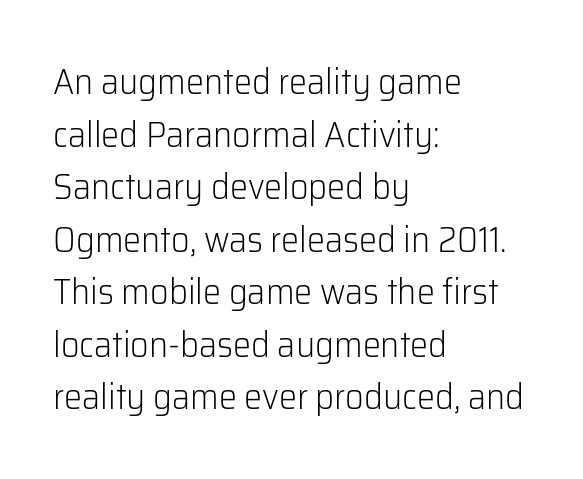
Nope, not italic — everything's standing straight. Spacing between characters is what you'd get straight out of the box. Spacing verdict: proportional, widths tailored to each character. Rows of type keep a routine distance in the vertical direction.
